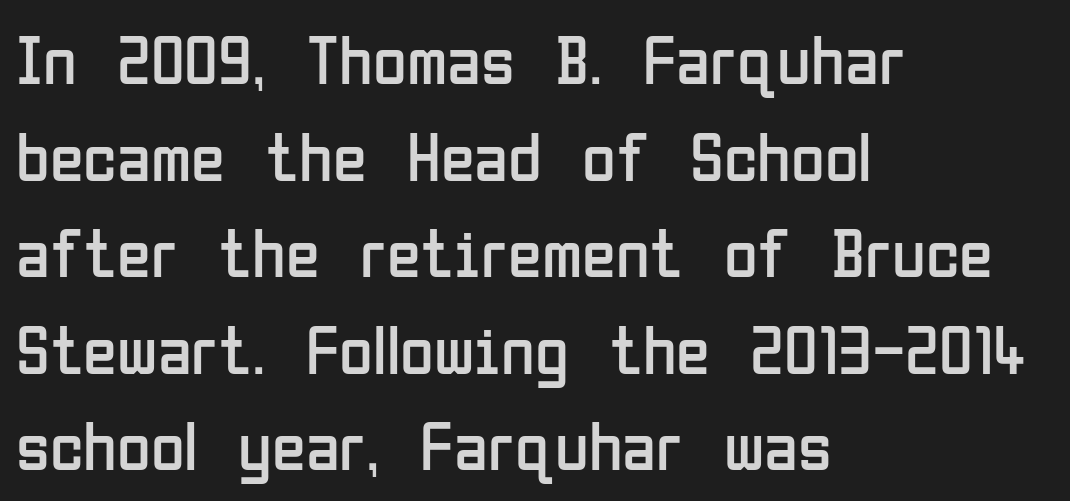
The glyphs are unaccompanied by any horizontal stroke below them. The typesetter chose a ragged-right arrangement here. If you measured baseline to baseline, you'd find a middling distance. Posture: straight, roman, zero tilt.
